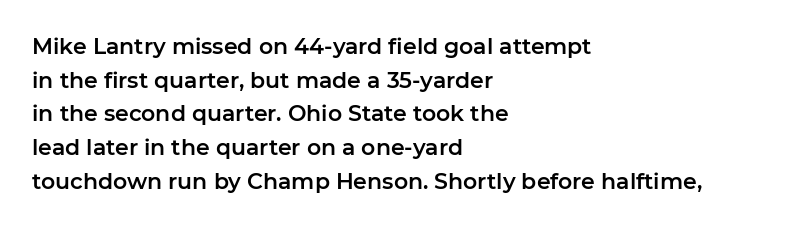
Q: Is the text italic (slanted)? A: No, it is upright.
Q: Is the text underlined? A: No.
Q: How is the paragraph aligned? A: Left-aligned.
Q: Is the spacing between letters normal or unusually wide? A: Normal.
Q: Is the spacing between lines tight, normal or loose? A: Normal.
